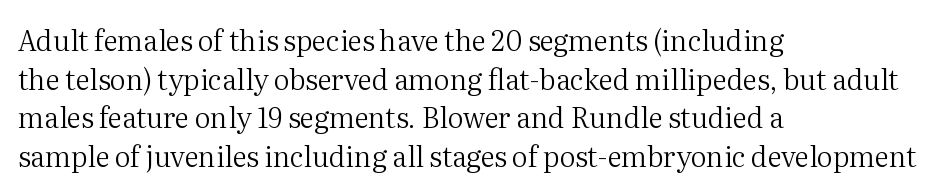
Each letter keeps its own natural width here, so spacing adapts to shape. The weight tops out at a normal text grade. A typesetter would label this face a serif. The line-height multiplier appears to be the usual default. This sample uses an upright cut, with every glyph sitting square on the baseline.
